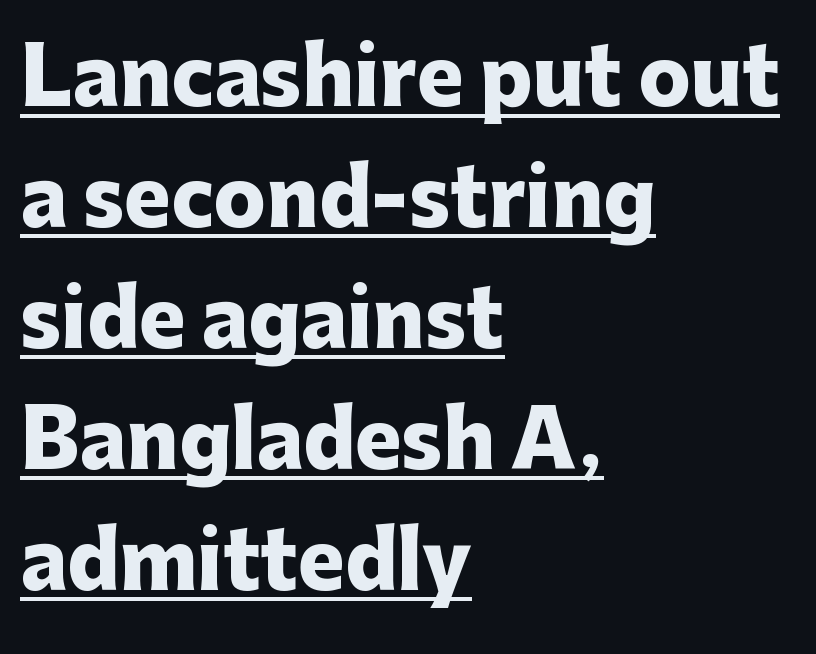
The image shows 78 px heavy sans-serif type, upright; set left-aligned, normal line spacing (1.55x), normal letter spacing, underlined; low stroke contrast and a medium x-height.
